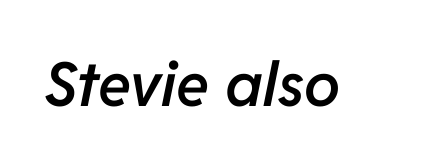
The image shows 61 px semibold type, italic (leaning right); set normal letter spacing, not underlined; low stroke contrast and a medium x-height.
